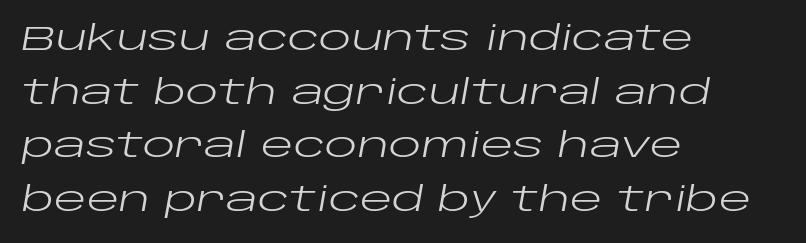
Q: Is the text bold? A: No.
Q: Is the text italic (slanted)? A: Yes, it leans right by about 10 degrees.
Q: Is the text underlined? A: No.
Q: How is the paragraph aligned? A: Left-aligned.
Q: Is the spacing between letters normal or unusually wide? A: Normal.
Q: Is the spacing between lines tight, normal or loose? A: Normal.
Q: Width (condensed, normal, or wide)? A: Wide.
Q: Stroke contrast? A: Low.
Q: x-height? A: Large.
Q: Monospaced? A: No.
